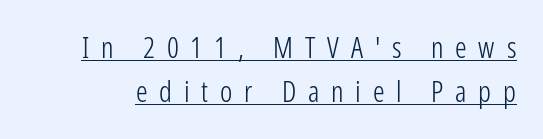
{"serif": "no", "italic": "no", "bold": "no", "weight": "light", "width": "condensed", "stroke_contrast": "low", "x_height": "medium", "monospaced": "no", "underline": "yes", "line_spacing": "normal", "line_spacing_ratio": 1.52, "letter_spacing": "wide", "letter_spacing_em": 0.41, "glyph_px": 29}
